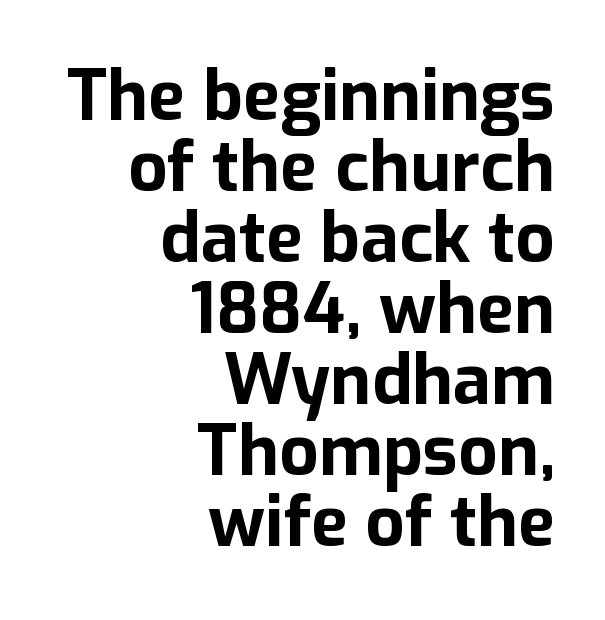
Rendered with straight, roman letterforms. Does the copy run flush right? Yes — the right margin is perfectly even. You could not count columns in this text — the font is proportionally spaced. This sample trades vertical openness for compactness between lines. Serif or sans? Sans — the stroke terminals are bare.
